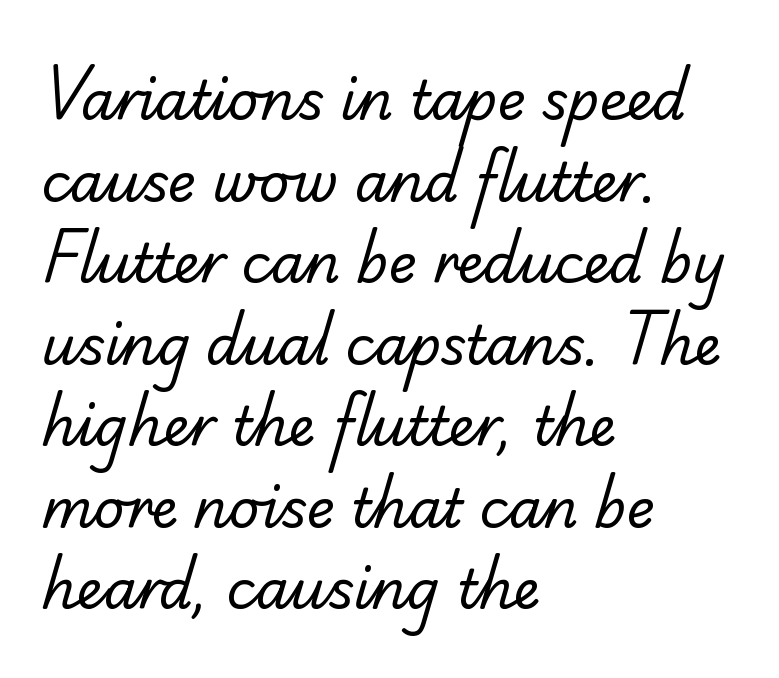
The image shows 54 px regular-weight sans-serif type; set left-aligned, normal line spacing (1.51x), normal letter spacing, not underlined; low stroke contrast and a small x-height.
